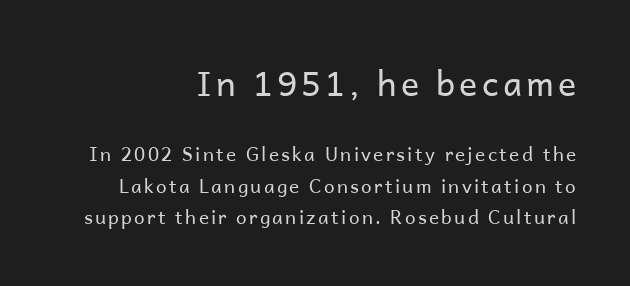
The image shows 34 px regular-weight sans-serif type, upright; set right-aligned, normal line spacing (1.65x), not underlined; the first (top) block is 1.79x larger; low stroke contrast and a medium x-height.
